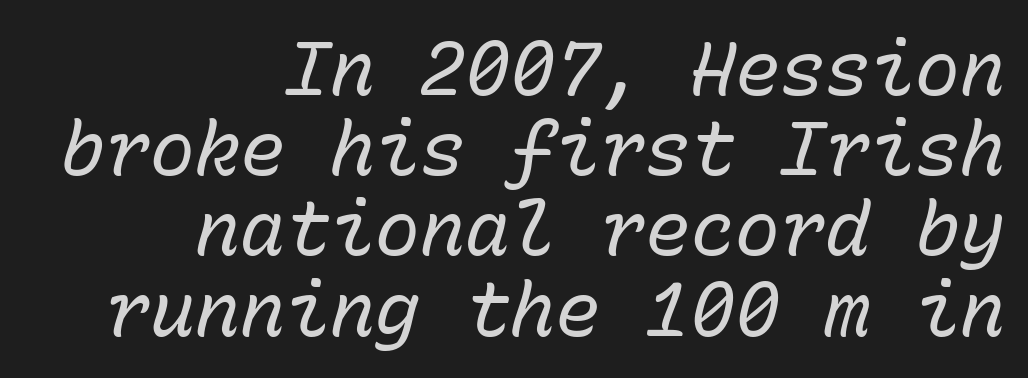
Beneath every word, the page is bare. Is the letter spacing exaggerated? No — it looks like the ordinary default. Whoever set this chose condensed vertical rhythm over breathing room. This is not heavy type; no bold has been used. Slanted lettering throughout. The lines are quadded right.
